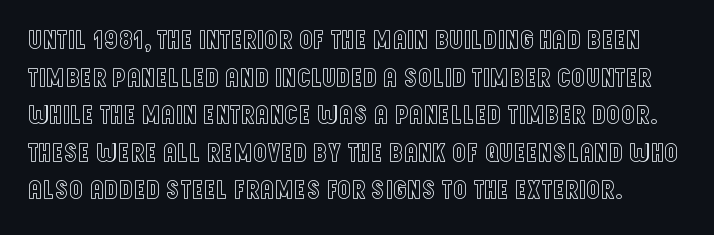
{"italic": "no", "underline": "no", "line_spacing": "normal", "line_spacing_ratio": 1.39, "letter_spacing": "normal", "letter_spacing_em": 0.0, "glyph_px": 27}
